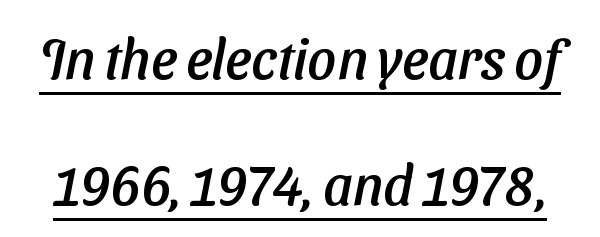
Are there feet on the stems? There aren't — it's a sans. A typesetter would call this proportional, since set widths differ per character. Line spacing here is loose. Somebody hit Ctrl+U on this one — the words are underlined. Spacing between characters is what you'd get straight out of the box.
